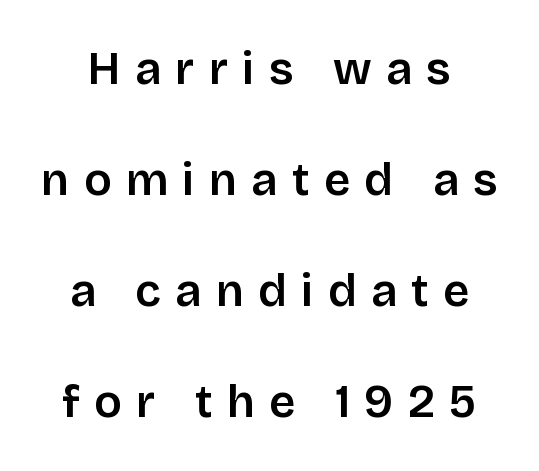
This sample uses an upright cut, with every glyph sitting square on the baseline. Observe the wide spacing: letters keep a clear distance from each other. Is there much room between lines? Yes — plenty of vertical air separates them. Proportional: the letters do not fall into vertical columns. Honestly, there is no underline to notice here at all. The text was rendered using a sans face with plain stroke endings.
